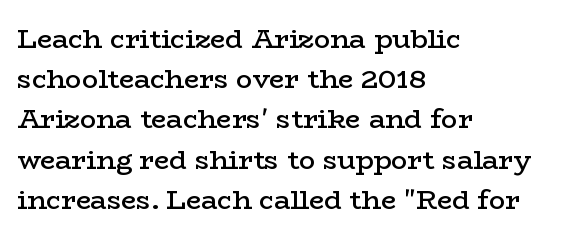
The paragraph has a hard left edge and a soft right edge. Nobody drew a line under any word here. Notice how descenders clear the ascenders below comfortably — that's standard leading. Its strokes are somewhat broadened, the hallmark of semibold type. The axis of the letterforms is exactly vertical. The letterforms sit shoulder to shoulder at normal distance.
